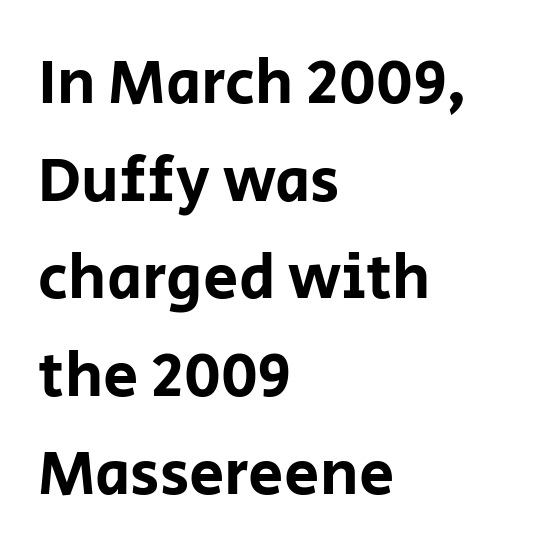
Q: Is the text italic (slanted)? A: No, it is upright.
Q: Is the typeface a serif or a sans-serif typeface? A: Sans-serif.
Q: Is the text underlined? A: No.
Q: How is the paragraph aligned? A: Left-aligned.
Q: Is the spacing between letters normal or unusually wide? A: Normal.
Q: Is the spacing between lines tight, normal or loose? A: Normal.
Q: Width (condensed, normal, or wide)? A: Normal.
Q: Stroke contrast? A: Low.
Q: x-height? A: Large.
Q: Monospaced? A: No.
